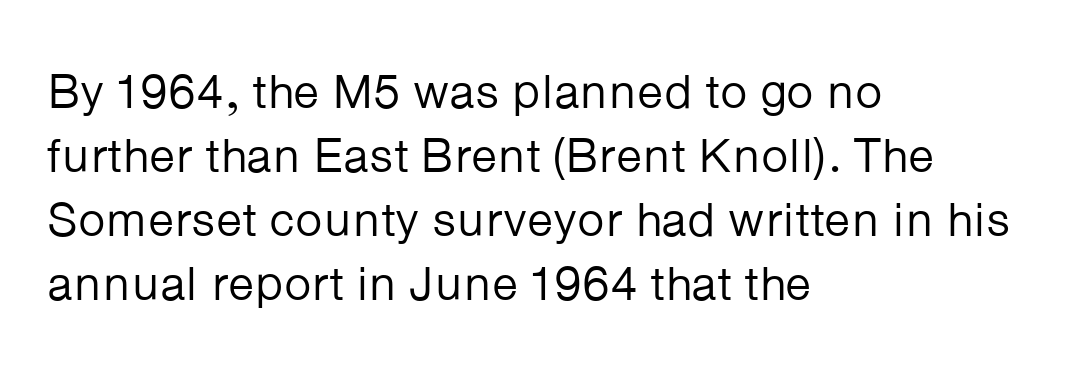
Q: Is the text bold? A: No.
Q: Is the text italic (slanted)? A: No, it is upright.
Q: Is the typeface a serif or a sans-serif typeface? A: Sans-serif.
Q: Is the text underlined? A: No.
Q: How is the paragraph aligned? A: Left-aligned.
Q: Is the spacing between letters normal or unusually wide? A: Normal.
Q: Is the spacing between lines tight, normal or loose? A: Normal.
Q: Width (condensed, normal, or wide)? A: Normal.
Q: Stroke contrast? A: Low.
Q: x-height? A: Medium.
Q: Monospaced? A: No.
